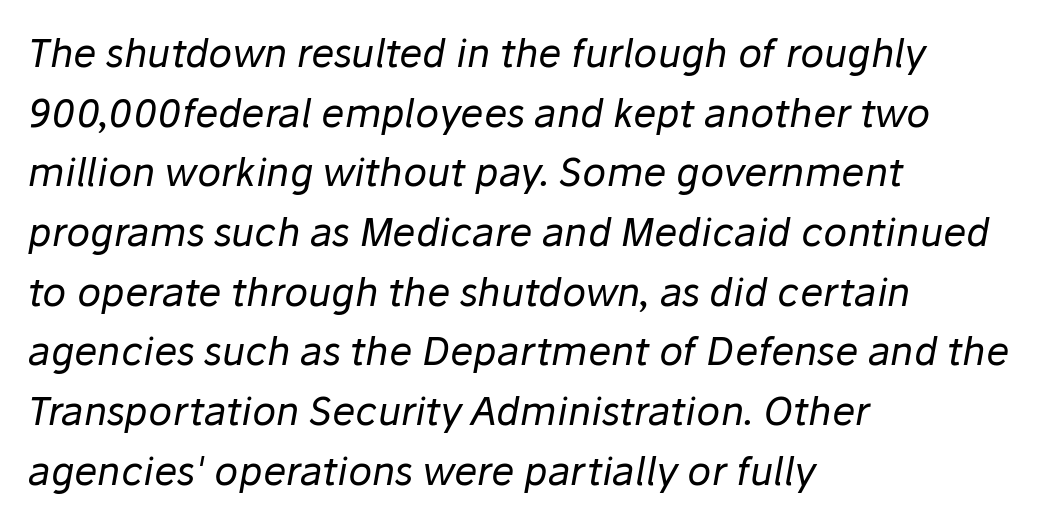
These lines are rendered in a variable-pitch font. Leftover space on each line is placed entirely after the last word. The typesetting does not lean heavy: it is not bold. The passage shown has conventional tracking throughout. Honestly, the row spacing looks completely unremarkable. Has an underline been added? It has not.
